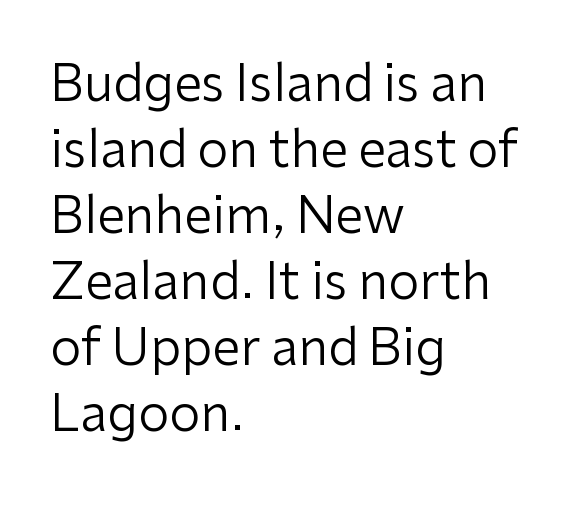
Horizontal alignment here is leftward, the default for most running prose. The strip under each line holds only bare page. Letterform terminals end flat and unadorned throughout the passage. The rendering uses natural spacing where letterforms have individual widths. What's the leading like? Ordinary, nothing unusual.
